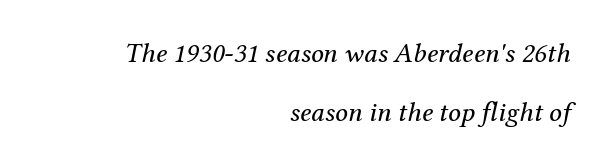
Q: Is the text bold? A: No.
Q: Is the text italic (slanted)? A: Yes, it leans right by about 12 degrees.
Q: Is the typeface a serif or a sans-serif typeface? A: Serif.
Q: Is the text underlined? A: No.
Q: How is the paragraph aligned? A: Right-aligned.
Q: Is the spacing between letters normal or unusually wide? A: Normal.
Q: Is the spacing between lines tight, normal or loose? A: Loose.
Q: Width (condensed, normal, or wide)? A: Normal.
Q: Stroke contrast? A: Medium.
Q: x-height? A: Medium.
Q: Monospaced? A: No.
